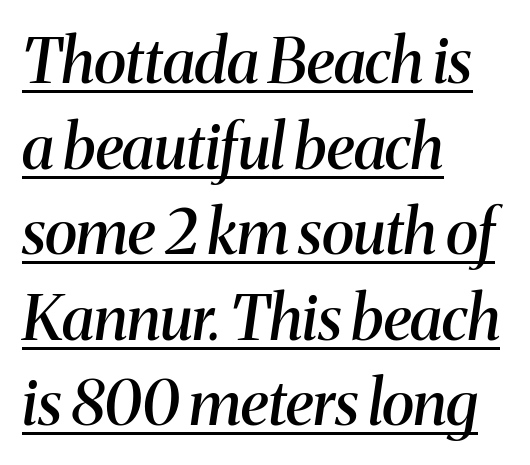
Q: Is the text bold? A: Semi-bold.
Q: Is the text italic (slanted)? A: Yes, it leans right by about 8 degrees.
Q: Is the typeface a serif or a sans-serif typeface? A: Serif.
Q: Is the text underlined? A: Yes.
Q: How is the paragraph aligned? A: Left-aligned.
Q: Is the spacing between letters normal or unusually wide? A: Normal.
Q: Is the spacing between lines tight, normal or loose? A: Normal.
Q: Width (condensed, normal, or wide)? A: Normal.
Q: Stroke contrast? A: Medium.
Q: x-height? A: Medium.
Q: Monospaced? A: No.
